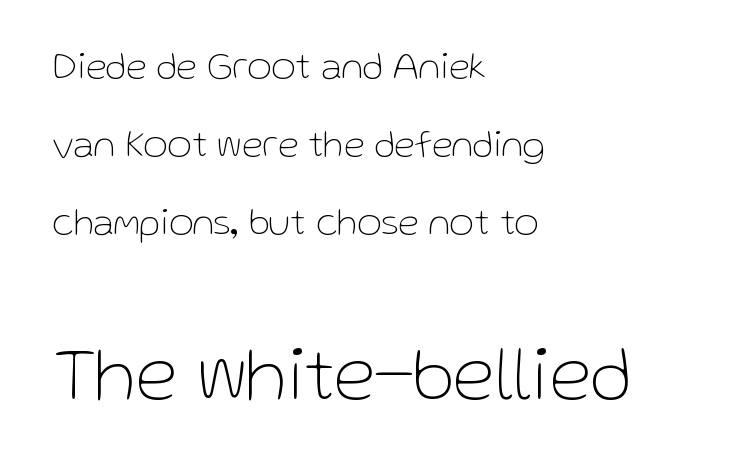
Whoever set this made the second block the dominant, larger element. Upright lettering throughout. These lines are set flush left with a ragged right edge. This sample has the flowing, uneven cadence of proportional lettering. This rendering leaves character spacing at its baseline value. Unlike a traditional serif, this face leaves its strokes unadorned.
